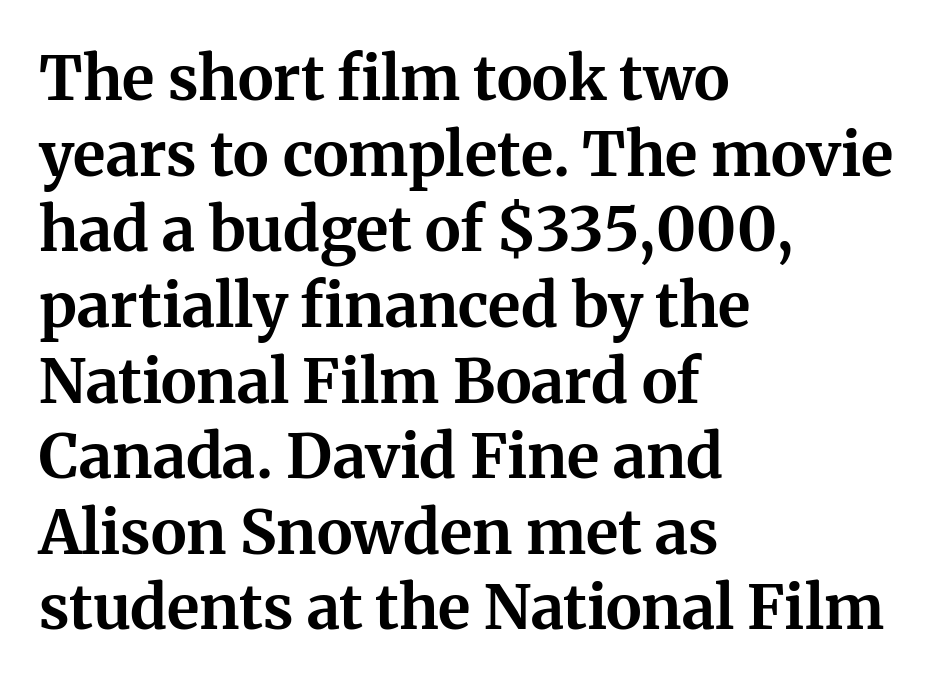
Observe the serifs anchoring each vertical stroke in this sample. In terms of posture, this sample is upright. Leftover space on each line is placed entirely after the last word. Note the varied advance widths — an 'i' is clearly narrower than an 'm'. Unmarked baselines from the first word to the last.
